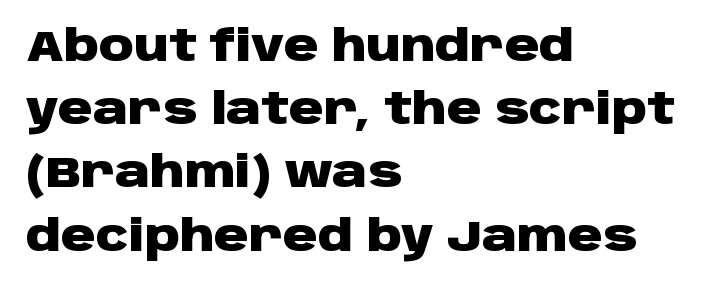
{"serif": "no", "italic": "no", "bold": "yes", "weight": "heavy", "width": "wide", "stroke_contrast": "low", "x_height": "large", "monospaced": "no", "underline": "no", "align": "left", "line_spacing": "normal", "line_spacing_ratio": 1.47, "letter_spacing": "normal", "letter_spacing_em": 0.0, "glyph_px": 43}
